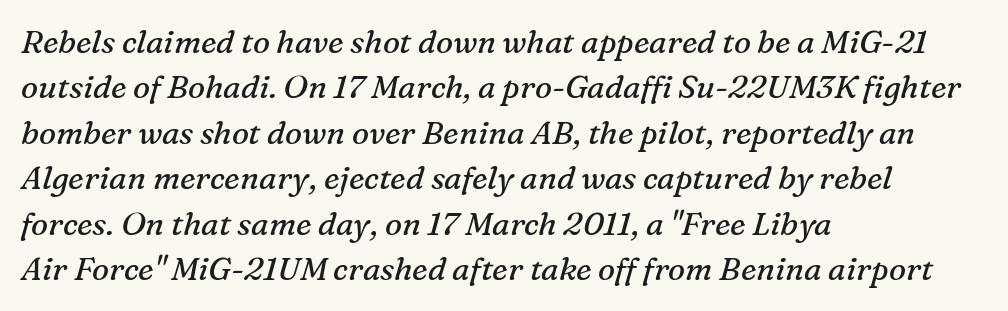
Glance below the letters and you will spot only blank space. This is not heavy type; no bold has been used. The letterforms sit shoulder to shoulder at normal distance. Vertically, the passage feels balanced, rows spaced as you'd expect. Proportional: the letters do not fall into vertical columns.
